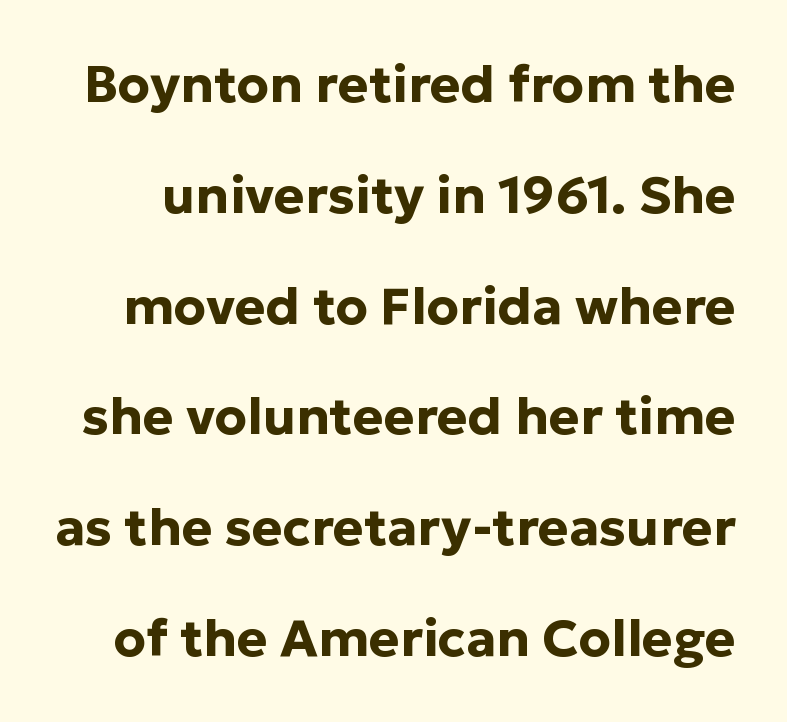
{"serif": "no", "italic": "no", "bold": "yes", "weight": "bold", "width": "normal", "stroke_contrast": "low", "x_height": "medium", "monospaced": "no", "underline": "no", "line_spacing": "loose", "line_spacing_ratio": 2.13, "letter_spacing": "normal", "letter_spacing_em": 0.0, "glyph_px": 52}
